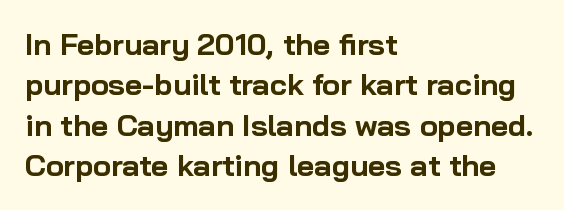
Q: Is the text bold? A: Yes.
Q: Is the text italic (slanted)? A: No, it is upright.
Q: Is the typeface a serif or a sans-serif typeface? A: Sans-serif.
Q: Is the text underlined? A: No.
Q: How is the paragraph aligned? A: Left-aligned.
Q: Is the spacing between letters normal or unusually wide? A: Normal.
Q: Is the spacing between lines tight, normal or loose? A: Normal.
Q: Width (condensed, normal, or wide)? A: Normal.
Q: Stroke contrast? A: Low.
Q: x-height? A: Medium.
Q: Monospaced? A: No.
